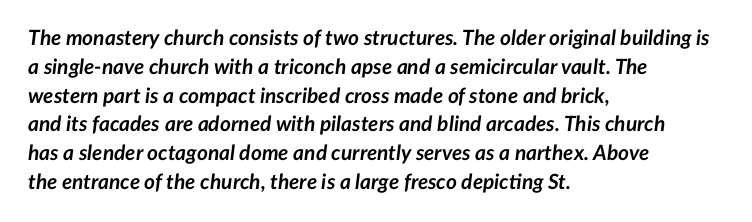
The image shows 21 px bold type, italic (leaning right); set left-aligned, normal line spacing (1.37x), normal letter spacing, not underlined.
